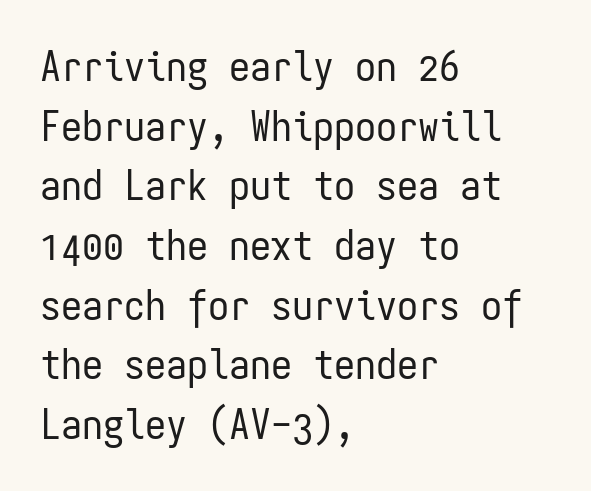
Q: Is the text bold? A: No.
Q: Is the text italic (slanted)? A: No, it is upright.
Q: Is the typeface a serif or a sans-serif typeface? A: Sans-serif.
Q: Is the text underlined? A: No.
Q: How is the paragraph aligned? A: Left-aligned.
Q: Is the spacing between letters normal or unusually wide? A: Normal.
Q: Is the spacing between lines tight, normal or loose? A: Normal.
Q: Width (condensed, normal, or wide)? A: Condensed.
Q: Stroke contrast? A: Low.
Q: x-height? A: Medium.
Q: Monospaced? A: Yes.
